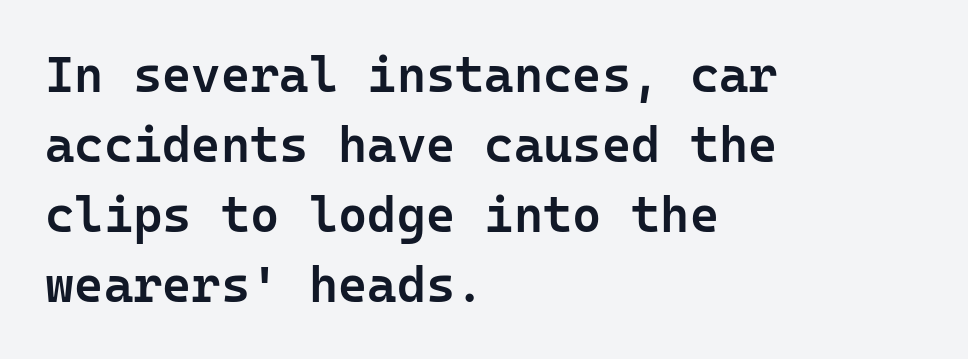
Descenders are the only things crossing below the line. Its strokes are somewhat broadened, the hallmark of semibold type. Each letter, wide or thin by design, is forced into the same width here. Are there feet on the stems? There aren't — it's a sans.
